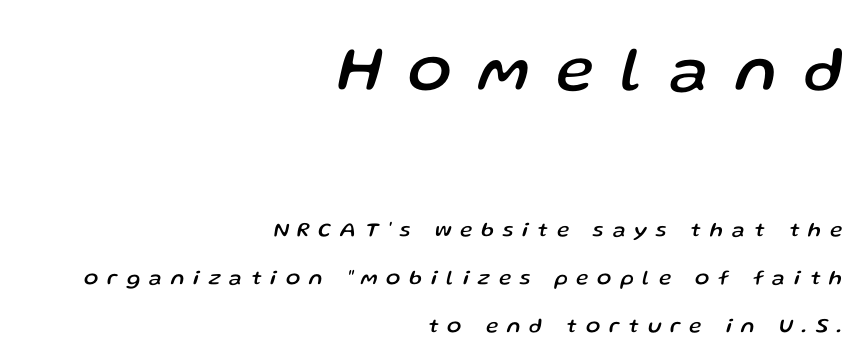
{"italic": "yes", "lean": "right", "slant_degrees": 13, "width": "normal", "stroke_contrast": "low", "x_height": "medium", "monospaced": "no", "underline": "no", "align": "right", "line_spacing": "loose", "line_spacing_ratio": 2.27, "letter_spacing": "wide", "letter_spacing_em": 0.43, "larger_block": "first", "size_ratio": 3.05, "glyph_px": 64}
